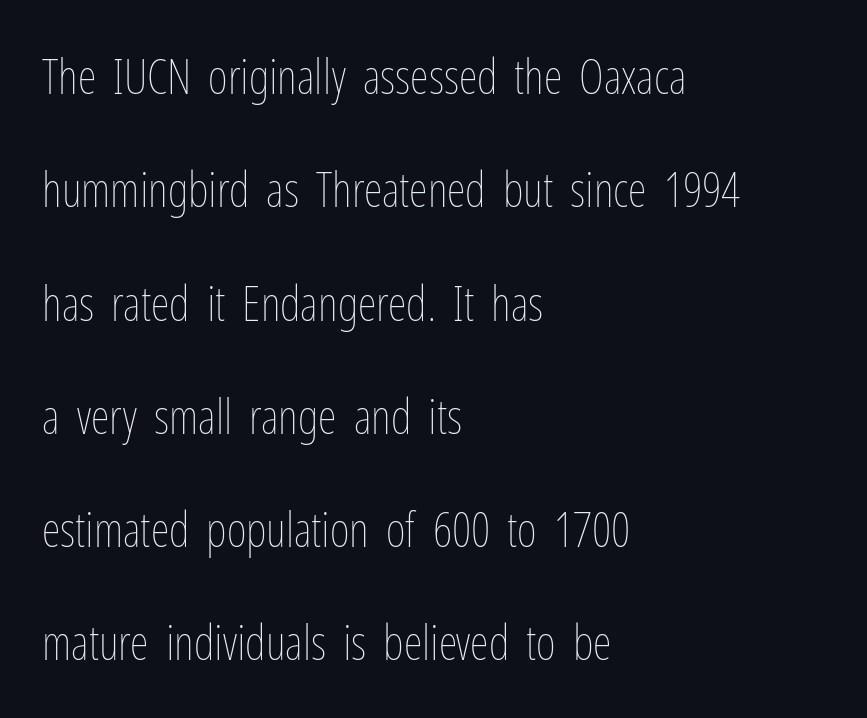
Weight class: somewhere from thin through regular. If you drew a line through each stem, it would be perfectly vertical. Here the glyphs are tracked normally, forming tight word shapes. Horizontal alignment here is leftward, the default for most running prose. Is this a fixed-width face? No — the glyphs have proportional, varying widths.
